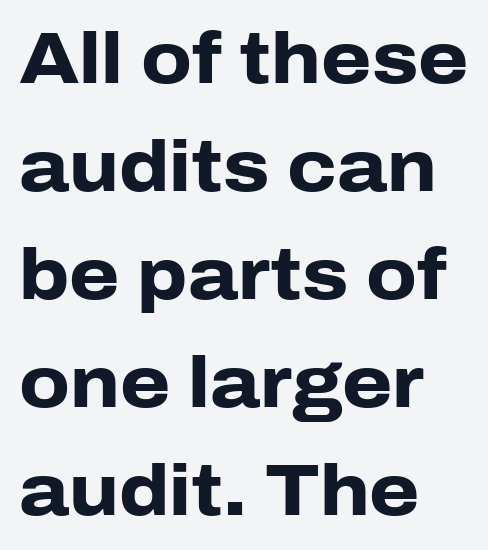
The image shows 72 px heavy sans-serif type, upright; set left-aligned, normal line spacing (1.5x), normal letter spacing, not underlined; low stroke contrast and a medium x-height.
